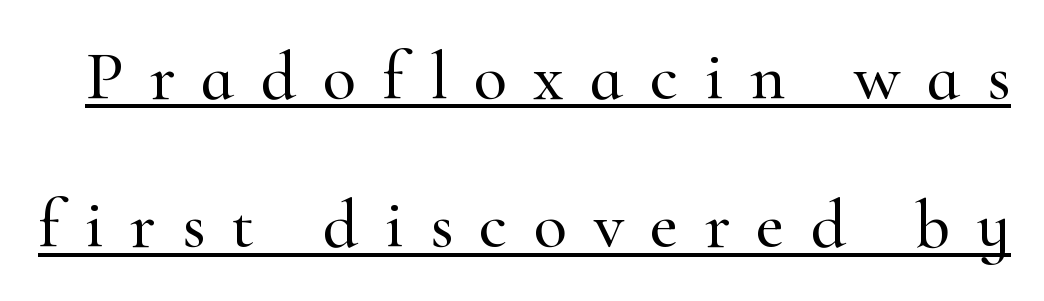
{"serif": "yes", "italic": "no", "width": "normal", "stroke_contrast": "high", "x_height": "small", "monospaced": "no", "underline": "yes", "line_spacing": "loose", "line_spacing_ratio": 2.15, "letter_spacing": "wide", "letter_spacing_em": 0.38, "glyph_px": 69}
